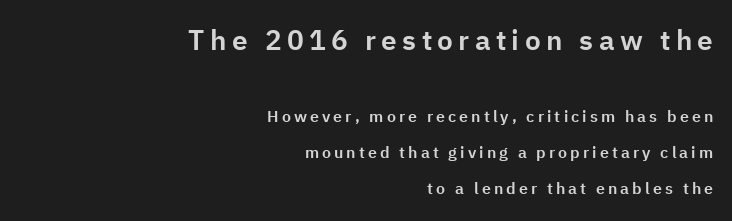
The image shows 28 px sans-serif type, upright; set right-aligned, loose line spacing (2.25x), not underlined; the first (top) block is 1.75x larger; low stroke contrast and a medium x-height.
